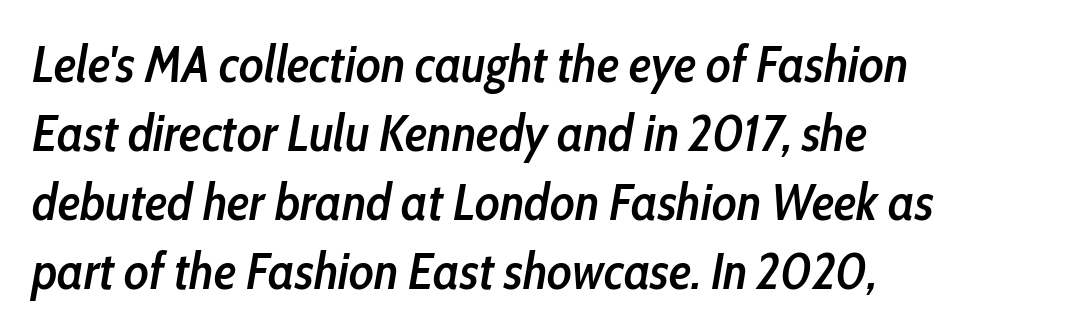
{"italic": "yes", "lean": "right", "slant_degrees": 10, "bold": "semi", "weight": "semibold", "width": "condensed", "stroke_contrast": "low", "x_height": "medium", "monospaced": "no", "underline": "no", "align": "left", "line_spacing": "normal", "line_spacing_ratio": 1.35, "letter_spacing": "normal", "letter_spacing_em": 0.0, "glyph_px": 51}
